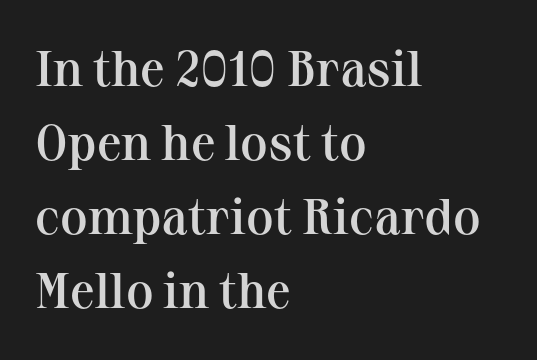
{"serif": "yes", "italic": "no", "bold": "semi", "weight": "semibold", "width": "normal", "stroke_contrast": "medium", "x_height": "medium", "monospaced": "no", "underline": "no", "align": "left", "line_spacing": "normal", "line_spacing_ratio": 1.48, "letter_spacing": "normal", "letter_spacing_em": 0.0, "glyph_px": 50}
